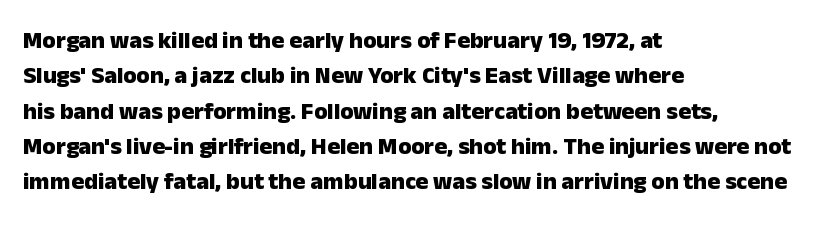
The baseline area is clear. Rendered with straight, roman letterforms. The face used here has the dense, thick strokes of a bold. One-word summary of the alignment: left.
